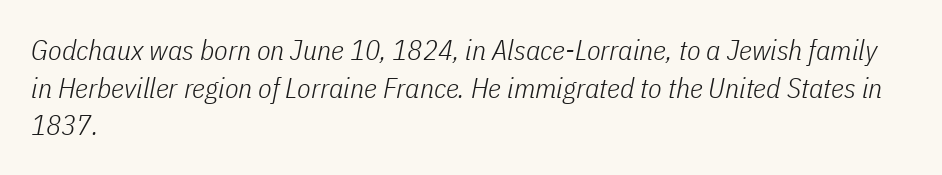
Q: Is the text bold? A: No.
Q: Is the text italic (slanted)? A: Yes, it leans right by about 11 degrees.
Q: Is the text underlined? A: No.
Q: How is the paragraph aligned? A: Left-aligned.
Q: Is the spacing between letters normal or unusually wide? A: Normal.
Q: Is the spacing between lines tight, normal or loose? A: Normal.
Q: Width (condensed, normal, or wide)? A: Condensed.
Q: Stroke contrast? A: Low.
Q: x-height? A: Medium.
Q: Monospaced? A: No.
